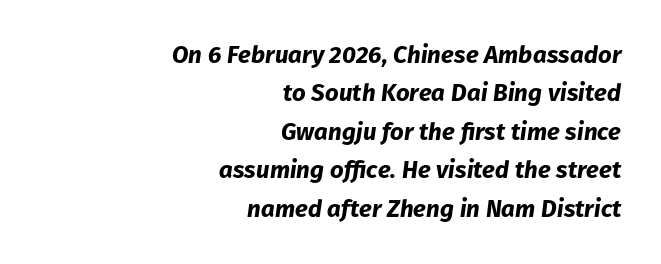
The image shows 24 px bold type, italic (leaning right); set right-aligned, normal line spacing (1.6x), normal letter spacing, not underlined.
